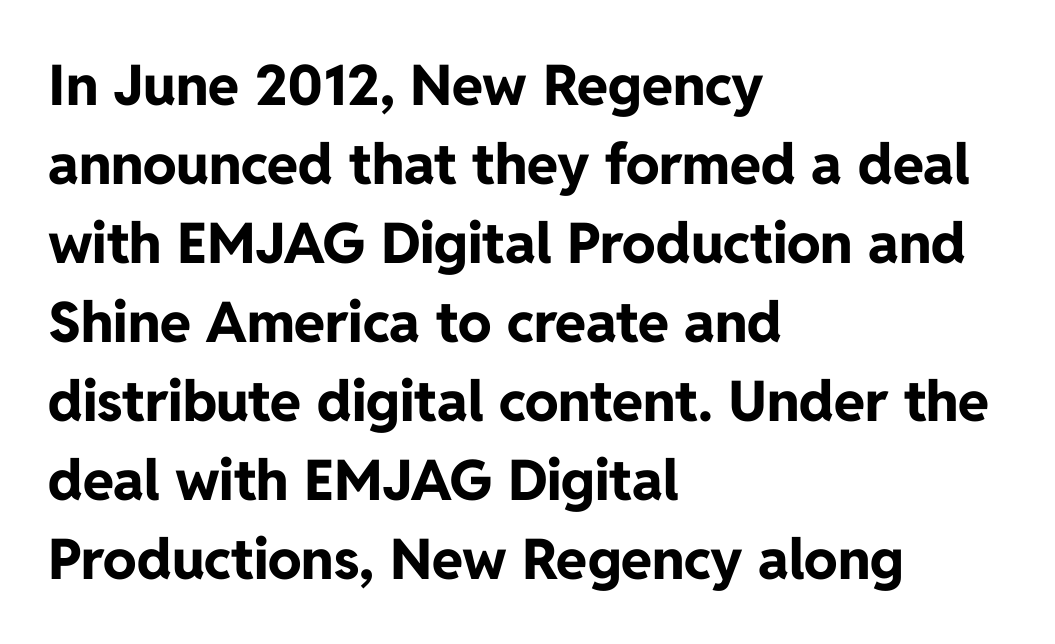
Q: Is the text bold? A: Yes.
Q: Is the text italic (slanted)? A: No, it is upright.
Q: Is the typeface a serif or a sans-serif typeface? A: Sans-serif.
Q: Is the text underlined? A: No.
Q: How is the paragraph aligned? A: Left-aligned.
Q: Is the spacing between letters normal or unusually wide? A: Normal.
Q: Is the spacing between lines tight, normal or loose? A: Normal.
Q: Width (condensed, normal, or wide)? A: Normal.
Q: Stroke contrast? A: Low.
Q: x-height? A: Medium.
Q: Monospaced? A: No.
